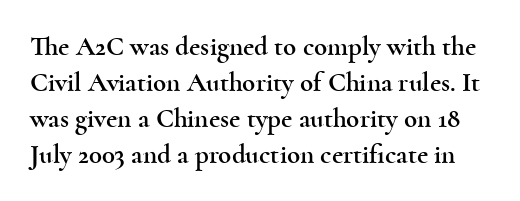
{"italic": "no", "underline": "no", "line_spacing": "normal", "line_spacing_ratio": 1.33, "letter_spacing": "normal", "letter_spacing_em": 0.0, "glyph_px": 27}
